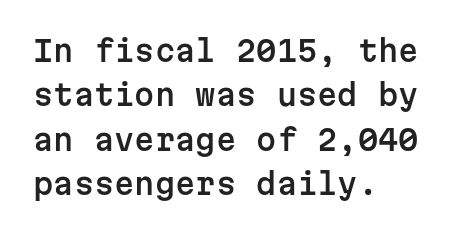
Bare-footed words on every line. Posture: upright roman. Spacing between characters is what you'd get straight out of the box. The glyphs in this specimen are sans serif.
